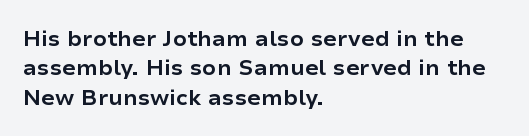
Q: Is the text bold? A: Yes.
Q: Is the text italic (slanted)? A: No, it is upright.
Q: Is the text underlined? A: No.
Q: How is the paragraph aligned? A: Left-aligned.
Q: Is the spacing between letters normal or unusually wide? A: Normal.
Q: Is the spacing between lines tight, normal or loose? A: Normal.
